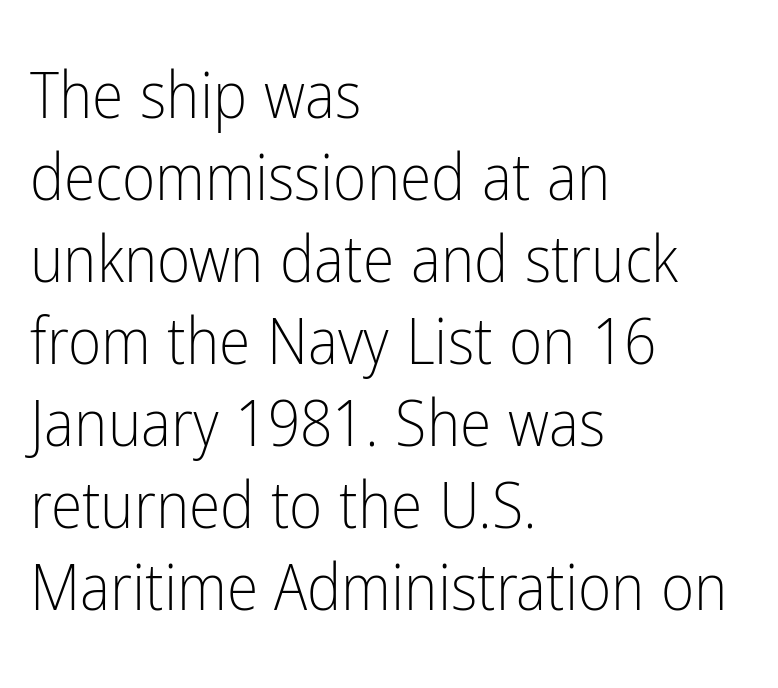
{"serif": "no", "italic": "no", "bold": "no", "weight": "light", "width": "condensed", "stroke_contrast": "low", "x_height": "medium", "monospaced": "no", "underline": "no", "align": "left", "line_spacing": "normal", "line_spacing_ratio": 1.28, "letter_spacing": "normal", "letter_spacing_em": 0.0, "glyph_px": 64}
